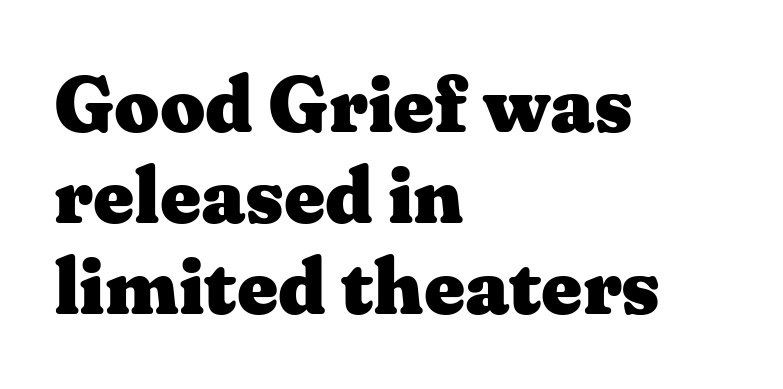
This rendering uses left alignment, leaving the right contour irregular. Decoration check: the copy has no underline. Observe the ordinary spacing: letters are neighbours, not strangers. Posture: vertical. This sample has the flowing, uneven cadence of proportional lettering. One glance says dense: line gaps are narrower than usual.
